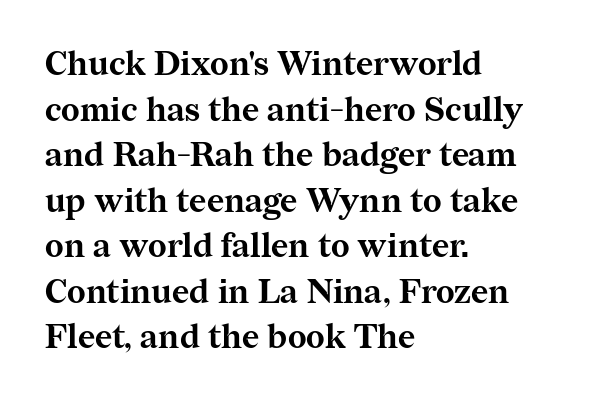
{"serif": "yes", "italic": "no", "bold": "yes", "weight": "bold", "width": "normal", "stroke_contrast": "medium", "x_height": "medium", "monospaced": "no", "underline": "no", "align": "left", "line_spacing": "normal", "line_spacing_ratio": 1.38, "letter_spacing": "normal", "letter_spacing_em": 0.0, "glyph_px": 33}
